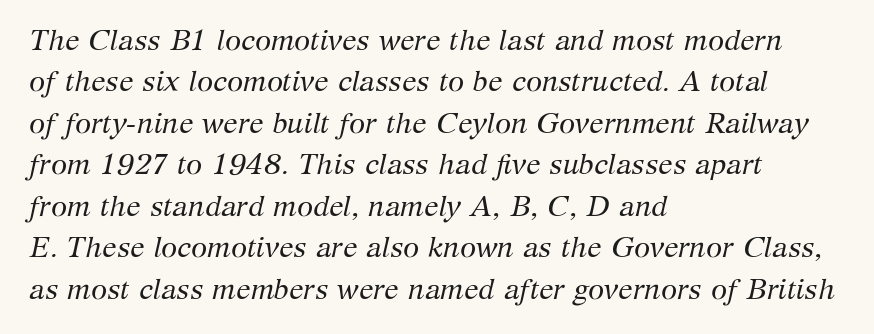
Type without underlining. Each new line begins a customary step beneath the previous one. A light-to-regular cut is what we see here. The whole block is typeset with a tilt. If you drew a ruler down the left edge, every line would touch it. The passage shown has conventional tracking throughout.
